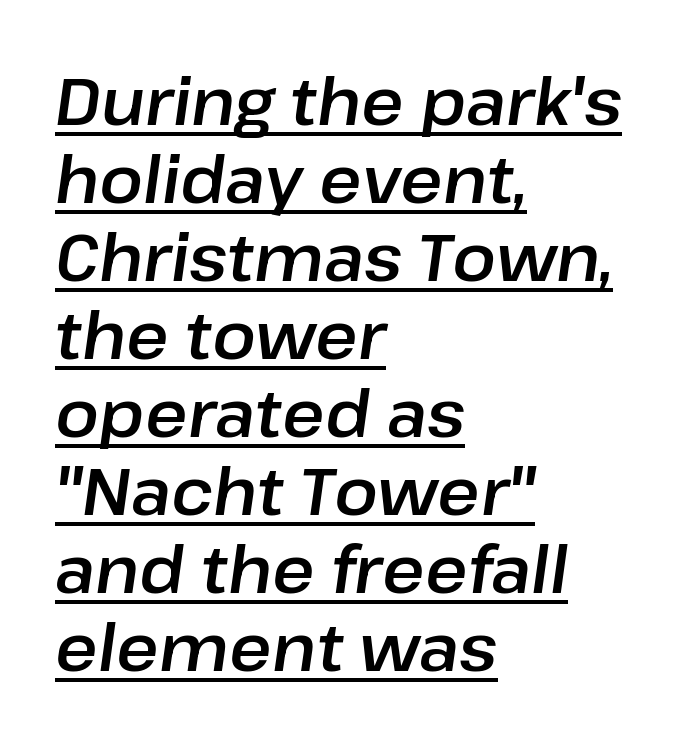
The image shows 65 px text type, italic (leaning right); set left-aligned, line spacing 1.2x, normal letter spacing, underlined; low stroke contrast and a medium x-height.
